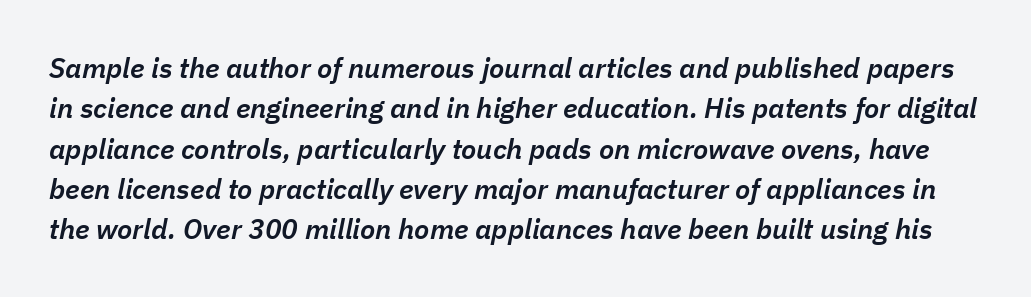
Is this a fixed-width face? No — the glyphs have proportional, varying widths. A typesetter would mark this as italic. Letters rest on an invisible, unmarked baseline. Stems and bowls a touch heavier than normal — semibold. You could call the tracking neutral — neither tight nor loose. Vertically, the passage feels balanced, rows spaced as you'd expect.
